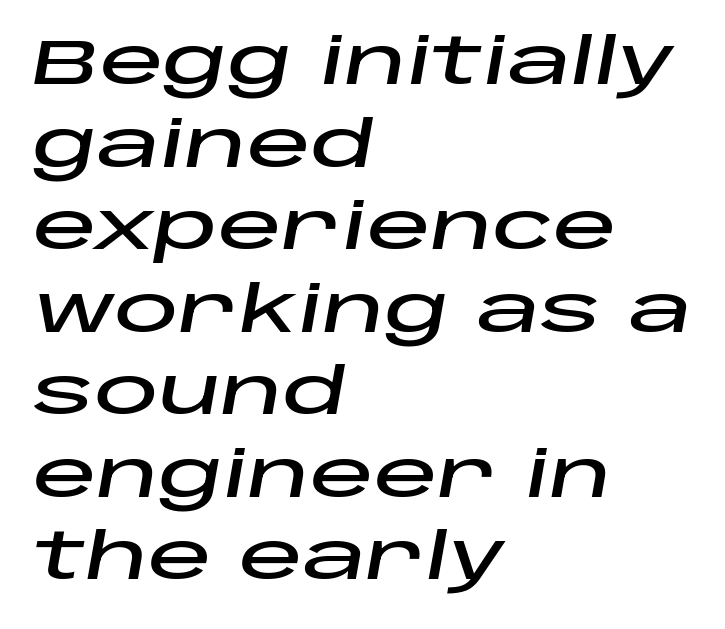
Q: Is the text italic (slanted)? A: Yes, it leans right by about 10 degrees.
Q: Is the text underlined? A: No.
Q: How is the paragraph aligned? A: Left-aligned.
Q: Is the spacing between letters normal or unusually wide? A: Normal.
Q: Is the spacing between lines tight, normal or loose? A: Normal.
Q: Width (condensed, normal, or wide)? A: Wide.
Q: Stroke contrast? A: Low.
Q: x-height? A: Large.
Q: Monospaced? A: No.
